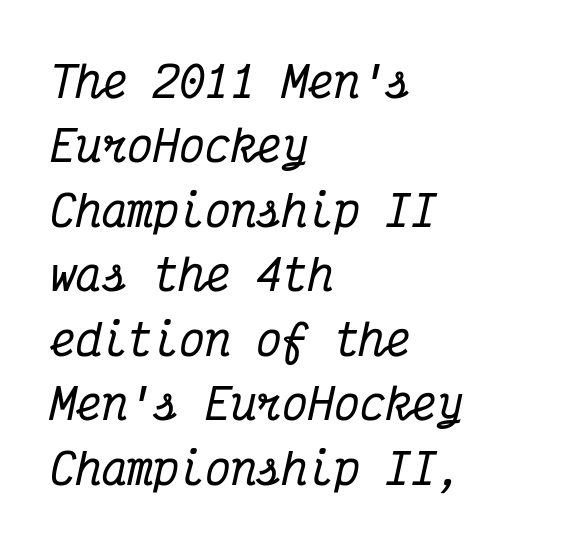
The passage shown is not underscored anywhere. Regarding serifs, this sample has them. This sample uses an oblique cut, with every glyph tilted off the vertical. Spacing verdict: monospaced, one width for all characters. Leading: standard.
